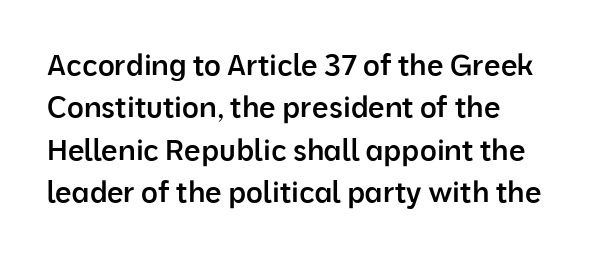
{"serif": "no", "italic": "no", "bold": "semi", "weight": "semibold", "width": "normal", "stroke_contrast": "low", "x_height": "medium", "monospaced": "no", "underline": "no", "align": "left", "line_spacing": "normal", "line_spacing_ratio": 1.46, "letter_spacing": "normal", "letter_spacing_em": 0.0, "glyph_px": 29}
